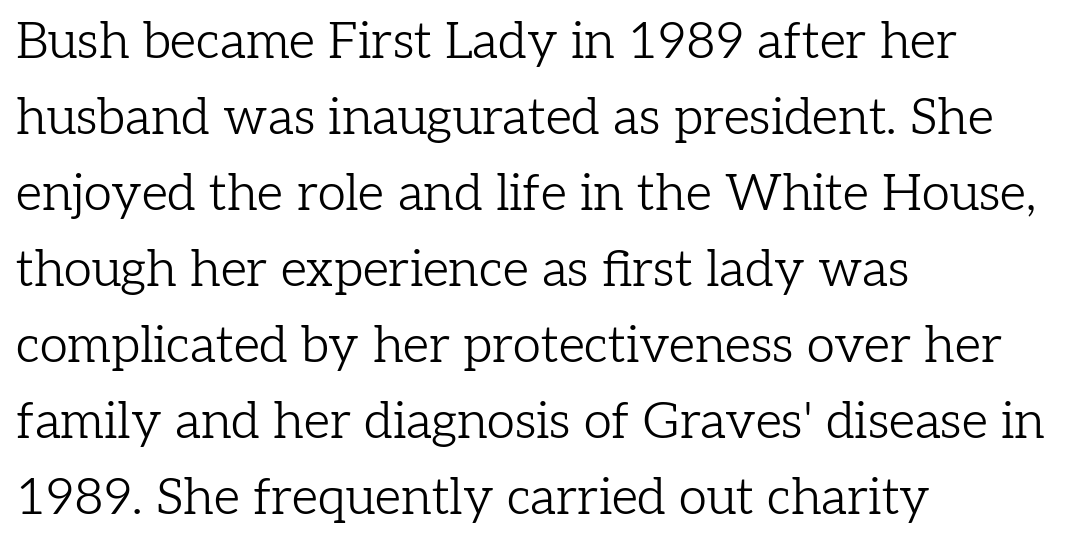
The face used here is seriffed, in the tradition of book romans. The passage is arranged the way most books set body copy — flush left. Compared with typical paragraphs, the rows here are spaced about the same. The glyphs are unaccompanied by any horizontal stroke below them. Character widths vary here, with narrow letters taking less room than wide ones.
